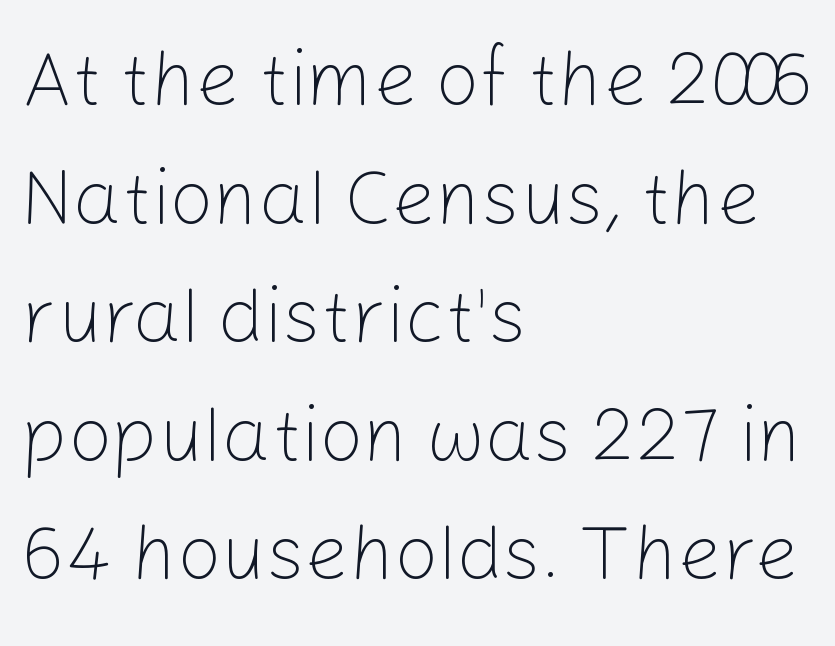
Horizontal bands of white between lines are of average thickness. Varying glyph widths throughout — classic text-font behaviour. The space directly below the letters is spotless. The typesetting does not lean heavy: it is not bold.
